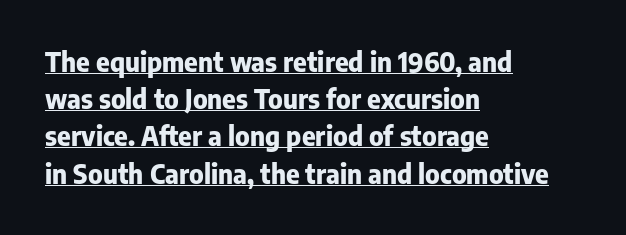
Q: Is the text bold? A: Yes.
Q: Is the text italic (slanted)? A: No, it is upright.
Q: Is the text underlined? A: Yes.
Q: How is the paragraph aligned? A: Left-aligned.
Q: Is the spacing between letters normal or unusually wide? A: Normal.
Q: Is the spacing between lines tight, normal or loose? A: Normal.
